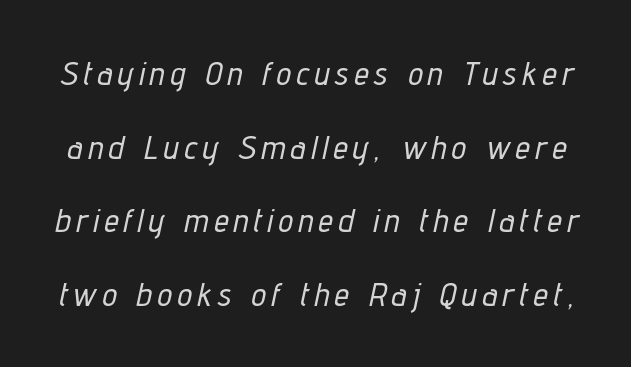
Q: Is the text italic (slanted)? A: Yes, it leans right by about 12 degrees.
Q: Is the text underlined? A: No.
Q: Is the spacing between lines tight, normal or loose? A: Loose.
Q: Width (condensed, normal, or wide)? A: Condensed.
Q: Stroke contrast? A: Low.
Q: x-height? A: Medium.
Q: Monospaced? A: No.
